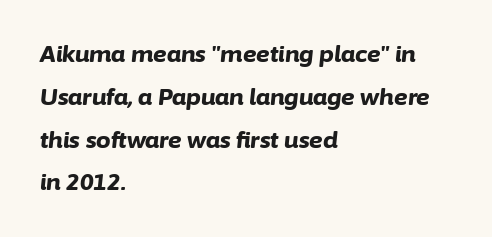
This sample uses plain, unmodified letter spacing. Short and long lines alike share a common starting point at left. These lines were composed using italics. Caption: bold face, heavy strokes.
